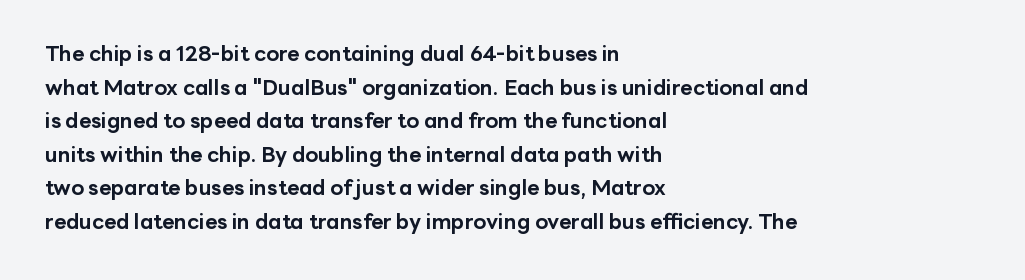
Q: Is the text bold? A: Yes.
Q: Is the text italic (slanted)? A: No, it is upright.
Q: Is the text underlined? A: No.
Q: How is the paragraph aligned? A: Left-aligned.
Q: Is the spacing between letters normal or unusually wide? A: Normal.
Q: Is the spacing between lines tight, normal or loose? A: Normal.
